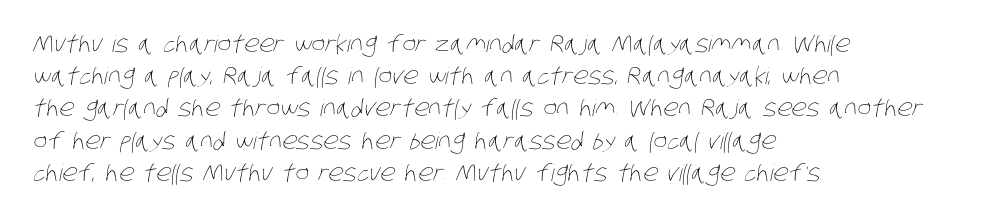
{"bold": "no", "underline": "no", "align": "left", "line_spacing": "normal", "line_spacing_ratio": 1.4, "letter_spacing": "normal", "letter_spacing_em": 0.0, "glyph_px": 23}
